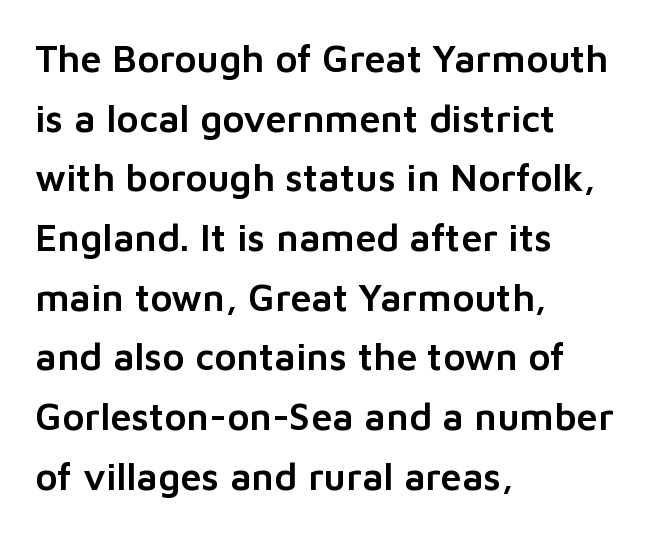
The image shows 38 px sans-serif type, upright; set left-aligned, normal line spacing (1.57x), normal letter spacing, not underlined; low stroke contrast and a medium x-height.
